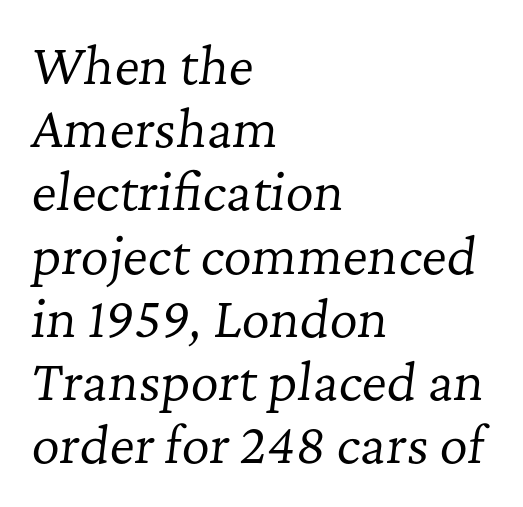
The image shows 49 px regular-weight serif type, italic (leaning right); set left-aligned, normal line spacing (1.29x), normal letter spacing, not underlined; low stroke contrast and a medium x-height.
